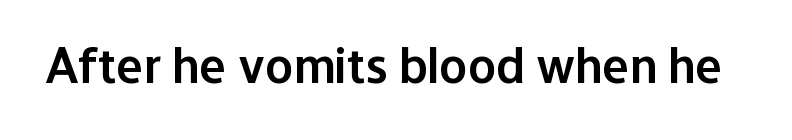
The image shows 51 px semibold sans-serif type, upright; set normal letter spacing, not underlined; low stroke contrast and a medium x-height.
